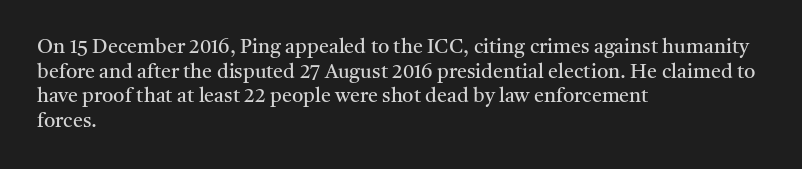
Q: Is the text bold? A: No.
Q: Is the text italic (slanted)? A: No, it is upright.
Q: Is the text underlined? A: No.
Q: How is the paragraph aligned? A: Left-aligned.
Q: Is the spacing between letters normal or unusually wide? A: Normal.
